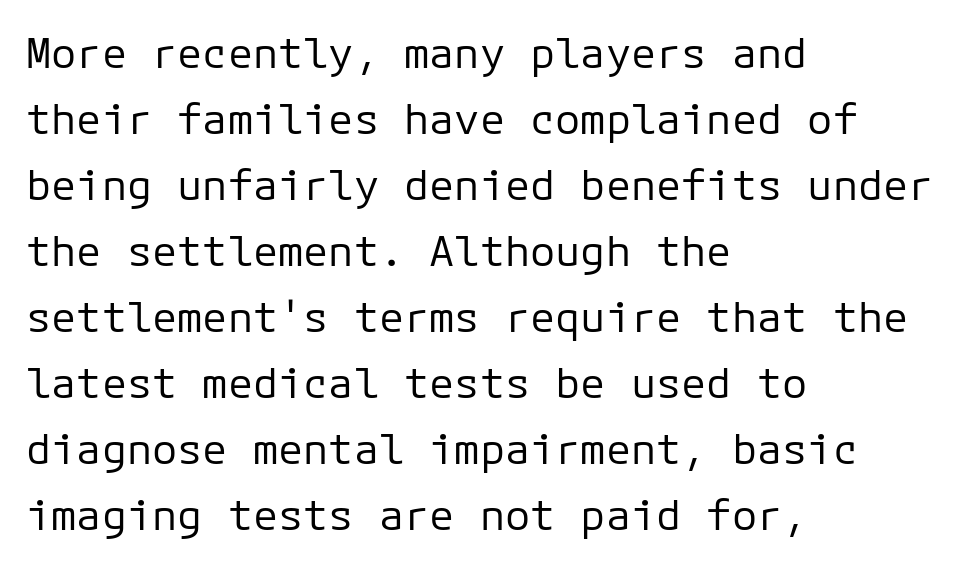
The image shows 42 px regular-weight sans-serif type, upright, monospaced; set left-aligned, normal line spacing (1.57x), normal letter spacing, not underlined; low stroke contrast and a medium x-height.
